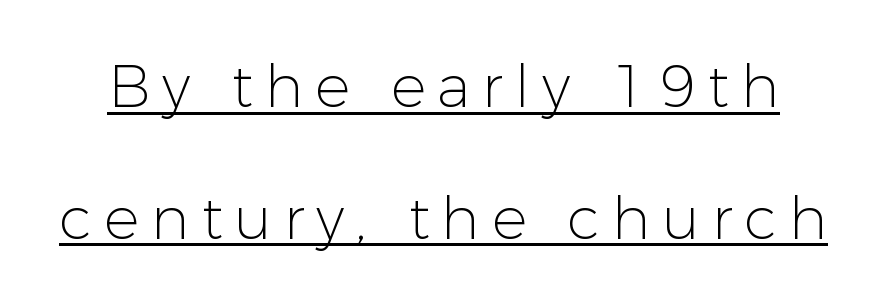
The vertical gap from one line to the next is large. The axis of the letterforms is exactly vertical. These lines are rendered in a variable-pitch font. Vertical stems look standard width or narrower in stroke. Letter spacing: wide.
